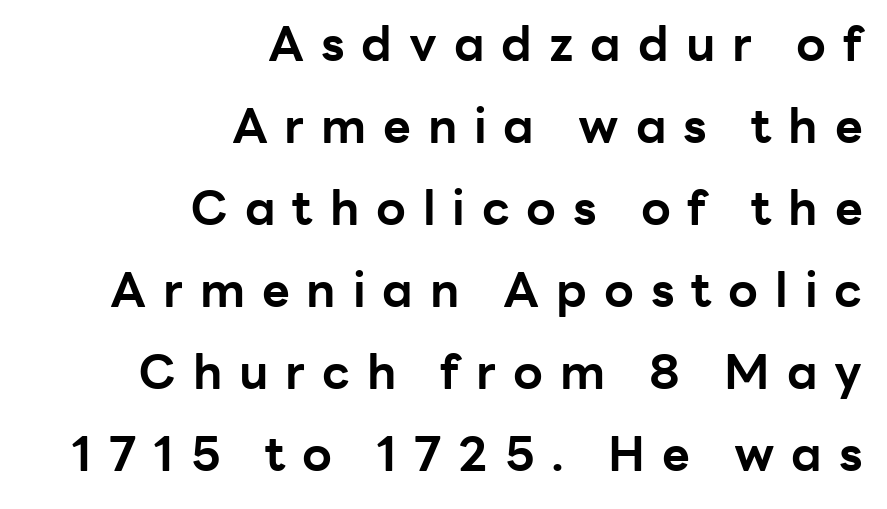
The image shows 48 px bold sans-serif type, upright; set right-aligned, line spacing 1.71x, unusually wide letter spacing (+0.35 em), not underlined; low stroke contrast and a medium x-height.
